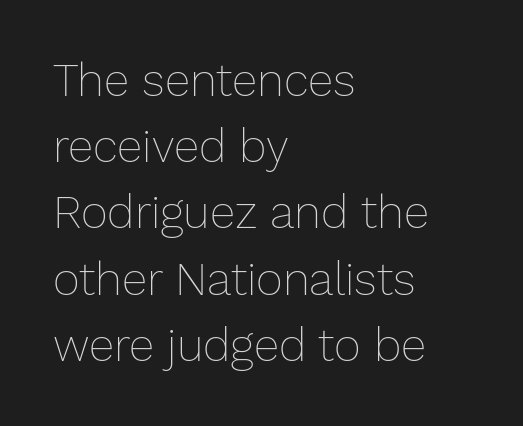
Caption: face not bold, strokes unweighted. The text block is weighted toward the left margin, trailing off unevenly rightward. This rendering leaves character spacing at its baseline value. These lines are rendered in a variable-pitch font.
